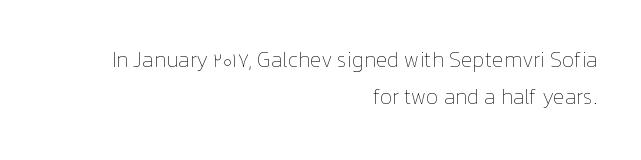
Is the stroke heavy? The answer is a plain regular-or-lighter. The type is set solid horizontally, with unmodified tracking. Horizontal alignment here is rightward, an uncommon choice for prose. The passage shown is not underscored anywhere.
